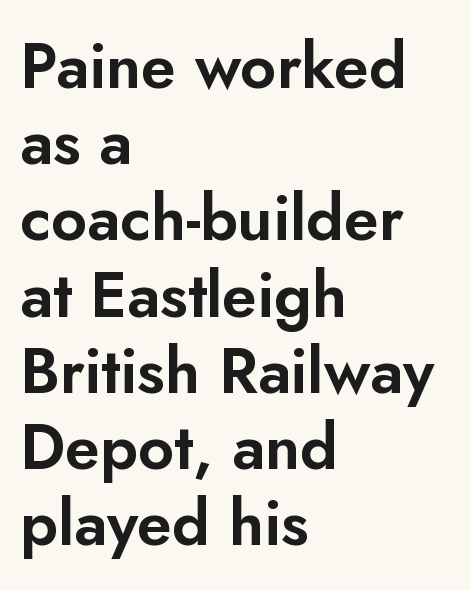
The image shows 63 px sans-serif type, upright; set left-aligned, line spacing 1.21x, normal letter spacing, not underlined; low stroke contrast and a small x-height.
